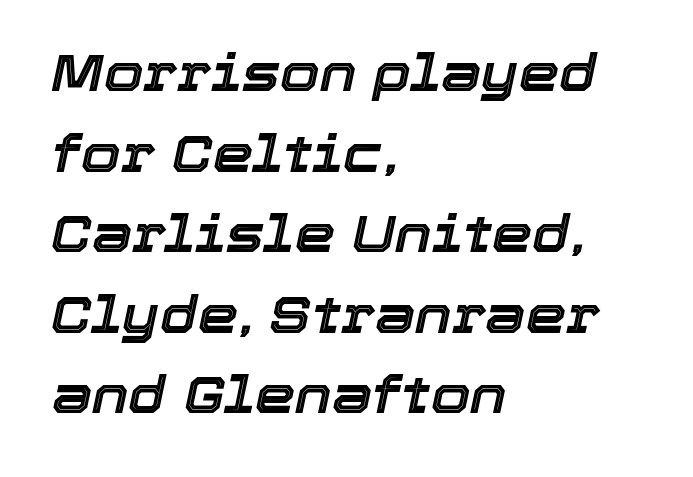
Think of a printed novel: that variable character pitch is what you see here. This block has exactly the height ordinary leading produces. This sample uses plain, unmodified letter spacing. In CSS terms this would be text-align: left. Rule under the text: the space is simply empty.
